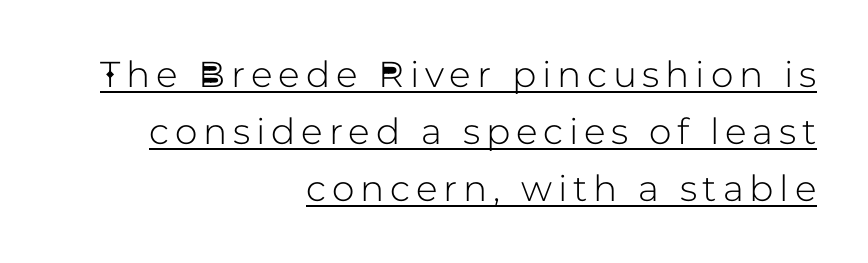
Q: Is the text italic (slanted)? A: No, it is upright.
Q: Is the typeface a serif or a sans-serif typeface? A: Sans-serif.
Q: Is the text underlined? A: Yes.
Q: How is the paragraph aligned? A: Right-aligned.
Q: Is the spacing between lines tight, normal or loose? A: Normal.
Q: Width (condensed, normal, or wide)? A: Normal.
Q: Stroke contrast? A: Low.
Q: x-height? A: Medium.
Q: Monospaced? A: No.
